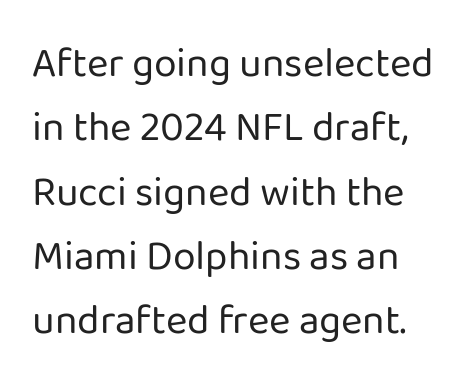
Q: Is the text bold? A: No.
Q: Is the text italic (slanted)? A: No, it is upright.
Q: Is the typeface a serif or a sans-serif typeface? A: Sans-serif.
Q: Is the text underlined? A: No.
Q: Is the spacing between letters normal or unusually wide? A: Normal.
Q: Is the spacing between lines tight, normal or loose? A: Normal.
Q: Width (condensed, normal, or wide)? A: Normal.
Q: Stroke contrast? A: Low.
Q: x-height? A: Medium.
Q: Monospaced? A: No.
